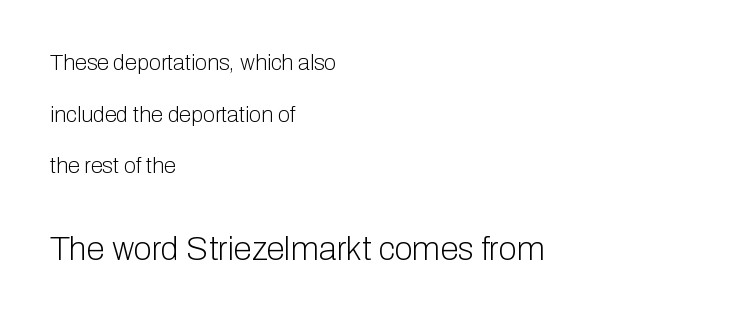
Q: Is the text bold? A: No.
Q: Is the text italic (slanted)? A: No, it is upright.
Q: Is the typeface a serif or a sans-serif typeface? A: Sans-serif.
Q: Is the text underlined? A: No.
Q: How is the paragraph aligned? A: Left-aligned.
Q: Is the spacing between letters normal or unusually wide? A: Normal.
Q: Is the spacing between lines tight, normal or loose? A: Loose.
Q: Which block of text is set in a larger size, the first (top) or the second (bottom)? A: The second (bottom) one.
Q: Width (condensed, normal, or wide)? A: Normal.
Q: Stroke contrast? A: Low.
Q: x-height? A: Medium.
Q: Monospaced? A: No.
